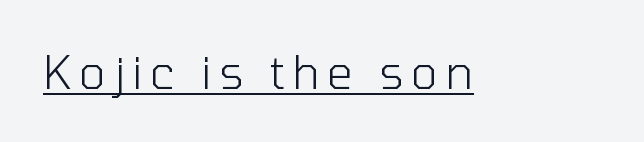
Here the designer chose a conventional face with non-uniform glyph widths. A baseline rule has been typeset under these characters. Unbolded letterforms with no extra heft. Serif or sans? Sans — the stroke terminals are bare.
